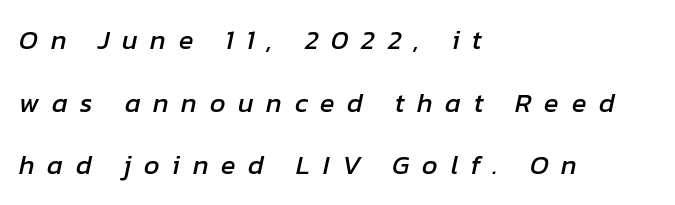
The image shows 27 px text type, italic (leaning right); set left-aligned, loose line spacing (2.32x), unusually wide letter spacing (+0.47 em), not underlined.
